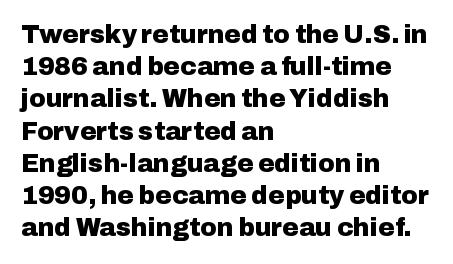
Q: Is the text bold? A: Yes.
Q: Is the text italic (slanted)? A: No, it is upright.
Q: Is the text underlined? A: No.
Q: How is the paragraph aligned? A: Left-aligned.
Q: Is the spacing between letters normal or unusually wide? A: Normal.
Q: Is the spacing between lines tight, normal or loose? A: Normal.
